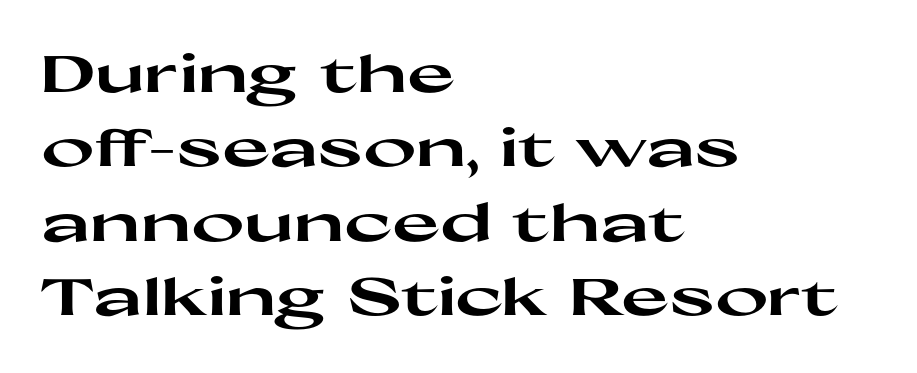
The image shows 51 px heavy, wide sans-serif type, upright; set left-aligned, normal line spacing (1.46x), normal letter spacing, not underlined; high stroke contrast and a medium x-height.
